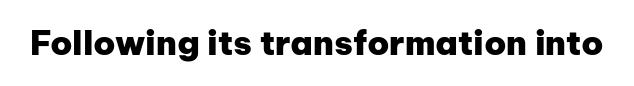
The image shows 34 px heavy sans-serif type, upright; set normal letter spacing, not underlined; low stroke contrast and a medium x-height.
